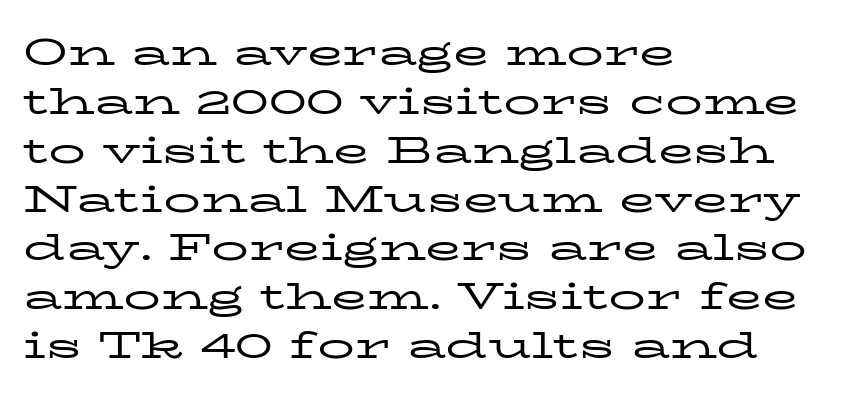
{"serif": "yes", "italic": "no", "bold": "no", "weight": "regular", "width": "wide", "stroke_contrast": "low", "x_height": "medium", "monospaced": "no", "underline": "no", "align": "left", "line_spacing": "normal", "line_spacing_ratio": 1.32, "letter_spacing": "normal", "letter_spacing_em": 0.0, "glyph_px": 37}
